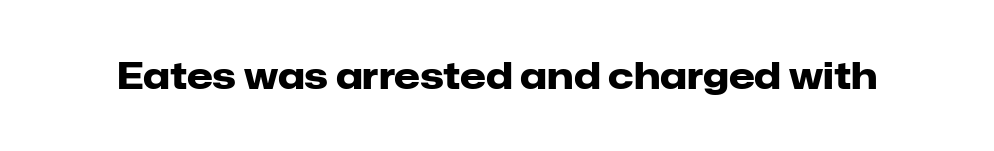
Character widths vary here, with narrow letters taking less room than wide ones. To sum up the face: it is a sans, with no serifs. A clean baseline with only descenders dipping below it. Its strokes are broad and dark, the hallmark of bold type. Caption: standard tracking, unaltered.
